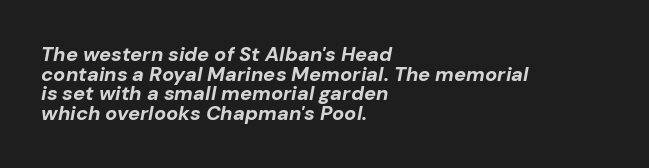
Q: Is the text bold? A: Yes.
Q: Is the text italic (slanted)? A: Yes, it leans right by about 10 degrees.
Q: Is the text underlined? A: No.
Q: How is the paragraph aligned? A: Left-aligned.
Q: Is the spacing between letters normal or unusually wide? A: Normal.
Q: Is the spacing between lines tight, normal or loose? A: Tight.
